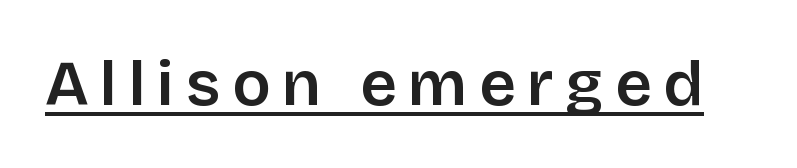
{"serif": "no", "italic": "no", "bold": "semi", "weight": "semibold", "width": "normal", "stroke_contrast": "low", "x_height": "large", "monospaced": "no", "underline": "yes", "glyph_px": 64}
